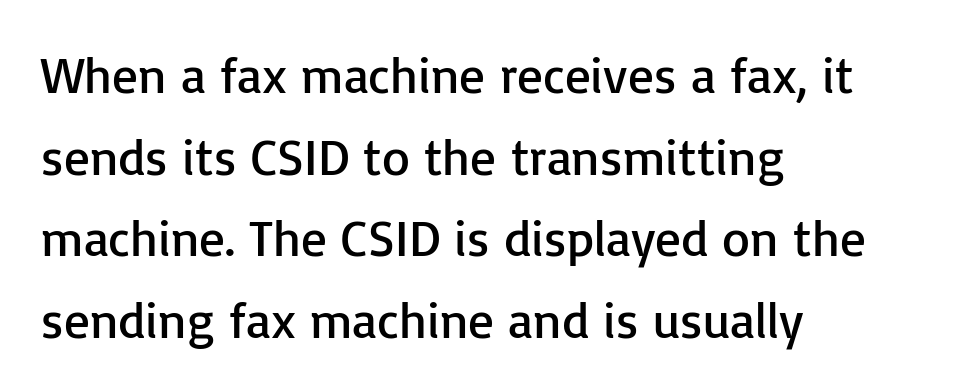
Q: Is the text bold? A: No.
Q: Is the text italic (slanted)? A: No, it is upright.
Q: Is the typeface a serif or a sans-serif typeface? A: Sans-serif.
Q: Is the text underlined? A: No.
Q: How is the paragraph aligned? A: Left-aligned.
Q: Is the spacing between letters normal or unusually wide? A: Normal.
Q: Is the spacing between lines tight, normal or loose? A: Normal.
Q: Width (condensed, normal, or wide)? A: Normal.
Q: Stroke contrast? A: Low.
Q: x-height? A: Medium.
Q: Monospaced? A: No.
